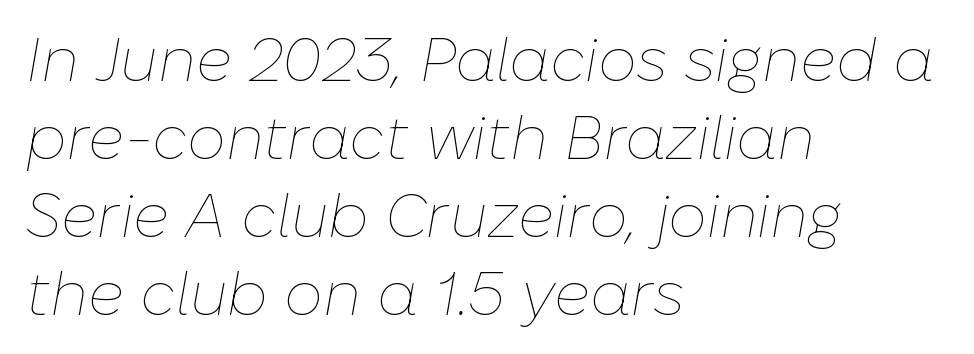
Descender tails drop into unmarked territory. The line texture is even and compact thanks to regular tracking. The characters are drawn with everyday or finer stroke widths. The letters are slanted; this is an italic face.
